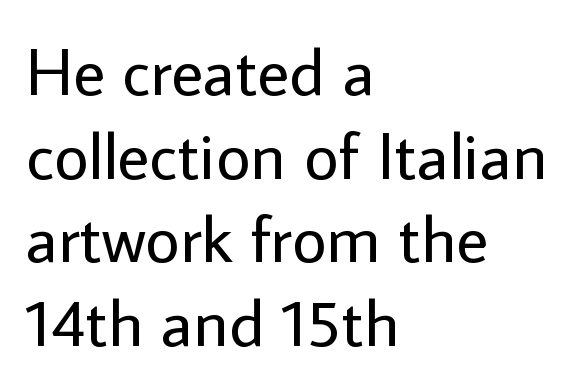
Q: Is the text bold? A: No.
Q: Is the text italic (slanted)? A: No, it is upright.
Q: Is the typeface a serif or a sans-serif typeface? A: Sans-serif.
Q: Is the text underlined? A: No.
Q: How is the paragraph aligned? A: Left-aligned.
Q: Is the spacing between letters normal or unusually wide? A: Normal.
Q: Is the spacing between lines tight, normal or loose? A: Normal.
Q: Width (condensed, normal, or wide)? A: Normal.
Q: Stroke contrast? A: Low.
Q: x-height? A: Medium.
Q: Monospaced? A: No.
